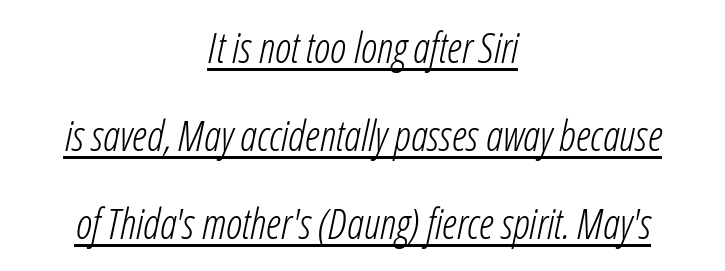
{"italic": "yes", "lean": "right", "slant_degrees": 12, "bold": "no", "weight": "light", "width": "condensed", "stroke_contrast": "low", "x_height": "medium", "monospaced": "no", "underline": "yes", "align": "center", "line_spacing": "loose", "line_spacing_ratio": 2.1, "letter_spacing": "normal", "letter_spacing_em": 0.0, "glyph_px": 42}
